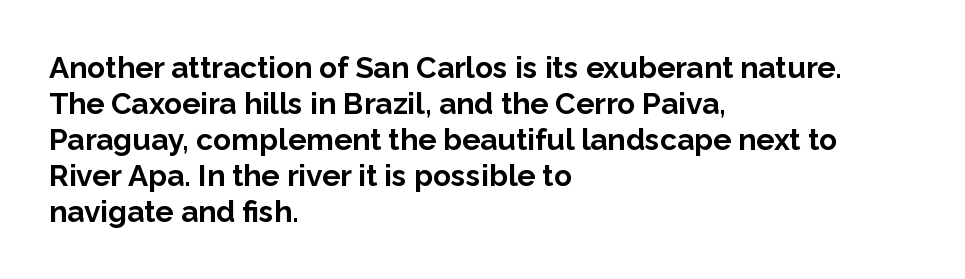
Q: Is the text bold? A: Yes.
Q: Is the text italic (slanted)? A: No, it is upright.
Q: Is the typeface a serif or a sans-serif typeface? A: Sans-serif.
Q: Is the text underlined? A: No.
Q: How is the paragraph aligned? A: Left-aligned.
Q: Is the spacing between letters normal or unusually wide? A: Normal.
Q: Width (condensed, normal, or wide)? A: Normal.
Q: Stroke contrast? A: Low.
Q: x-height? A: Medium.
Q: Monospaced? A: No.
